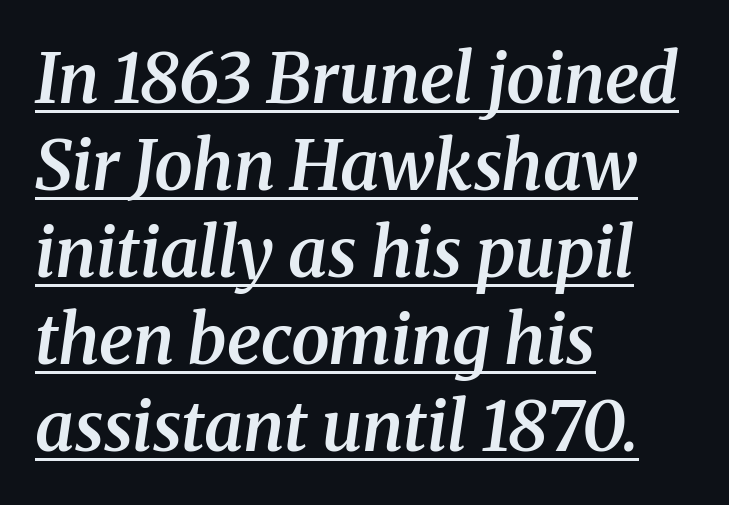
Inter-character spacing is left at the font's built-in metrics. Leftover space on each line is placed entirely after the last word. Glance below the letters and you will spot a drawn line. Set as a demibold, roughly 600 on the weight scale.
